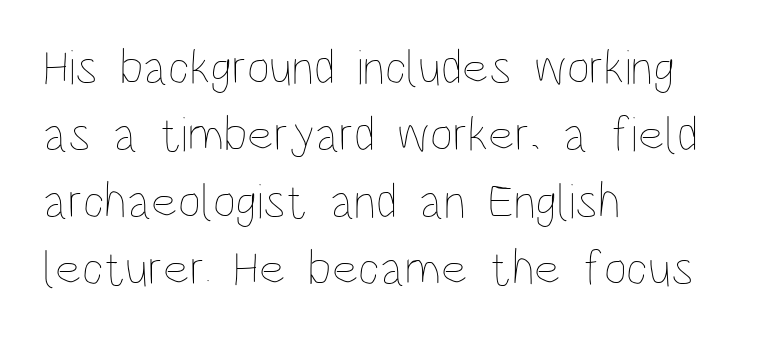
Summary of weight: not heavy and not bold. Do the letters lean? They stand straight. Underline: absent. Vertically, the passage feels balanced, rows spaced as you'd expect. Left-aligned paragraph, ragged on the right. Is this a fixed-width face? No — the glyphs have proportional, varying widths.
